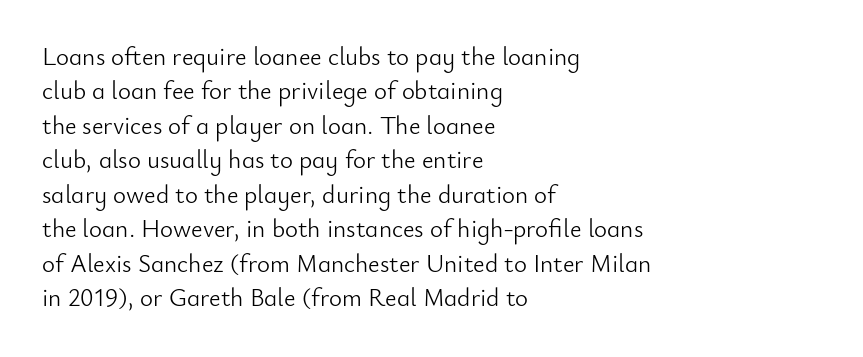
Spacing between characters is what you'd get straight out of the box. The passage shown is not underscored anywhere. The lines in this sample share a left origin and differ only in where they stop. The lines sit at an ordinary, default distance from one another. Is the type heavy? It reads as light-to-regular instead.
